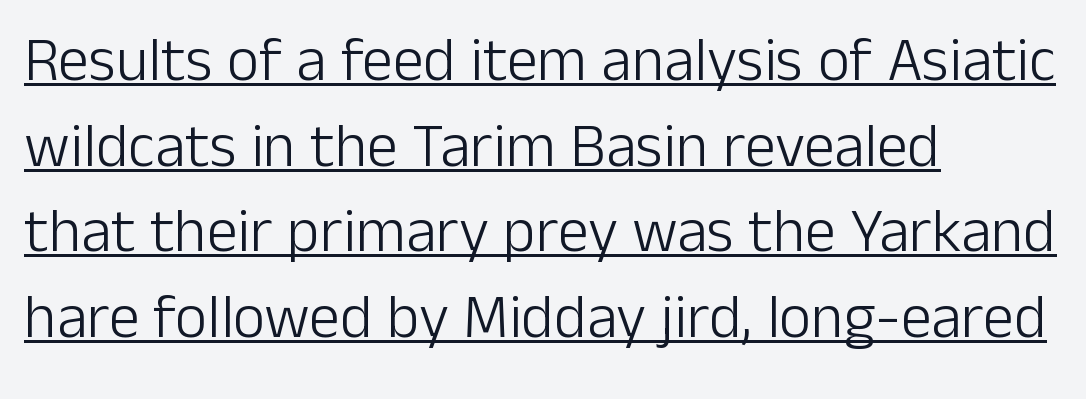
The image shows 62 px light sans-serif type, upright; set left-aligned, normal line spacing (1.38x), normal letter spacing, underlined; low stroke contrast and a medium x-height.
